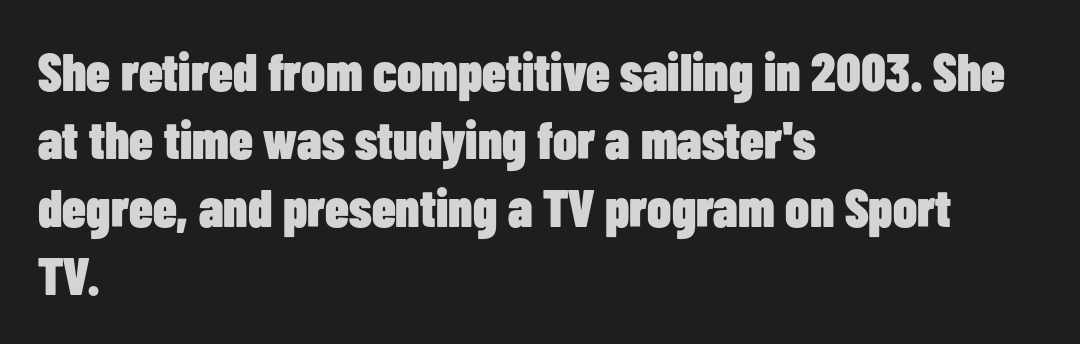
The image shows 53 px heavy, condensed sans-serif type, upright; set left-aligned, normal line spacing (1.28x), normal letter spacing, not underlined; low stroke contrast and a medium x-height.
